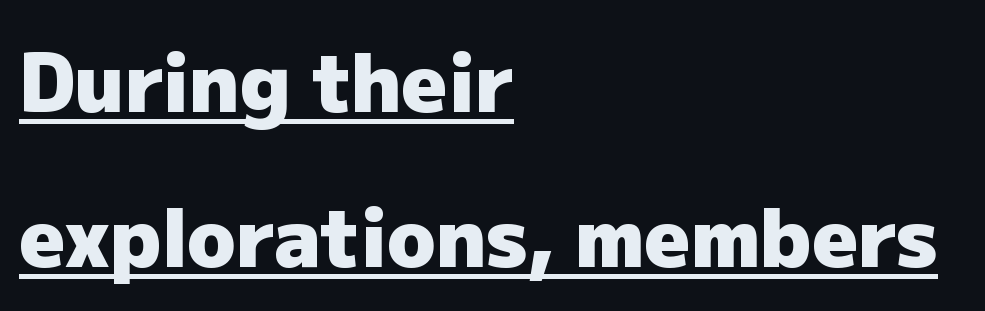
The image shows 80 px heavy sans-serif type, upright; set left-aligned, loose line spacing (1.94x), normal letter spacing, underlined; low stroke contrast and a medium x-height.
